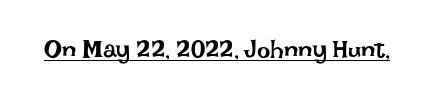
The image shows 25 px text type, upright; set normal letter spacing, underlined.
